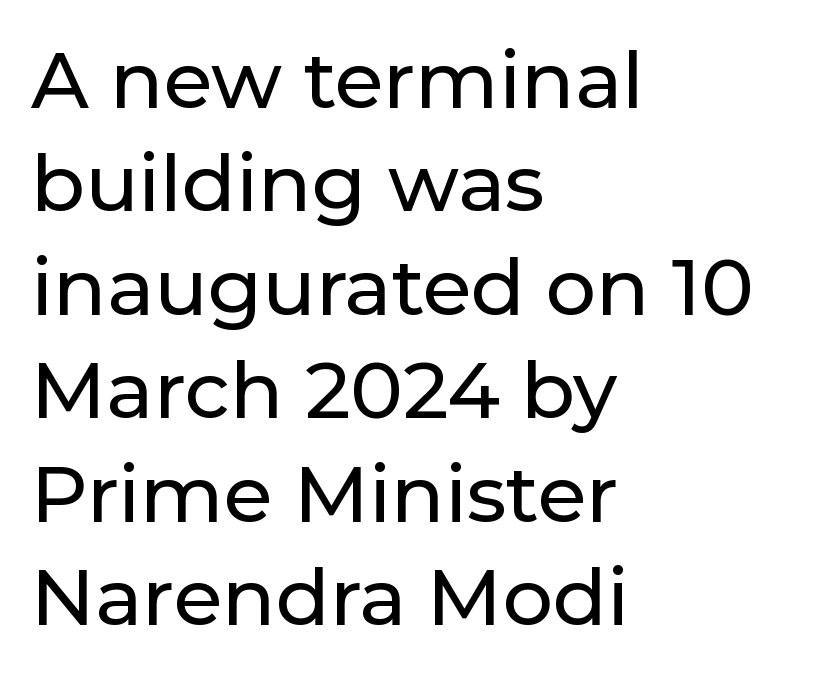
The lines are quadded left. Here the glyphs are tracked normally, forming tight word shapes. Does the type have serifs? No, each stem ends abruptly. Plain, unruled lines of type. Character widths vary here, with narrow letters taking less room than wide ones.
